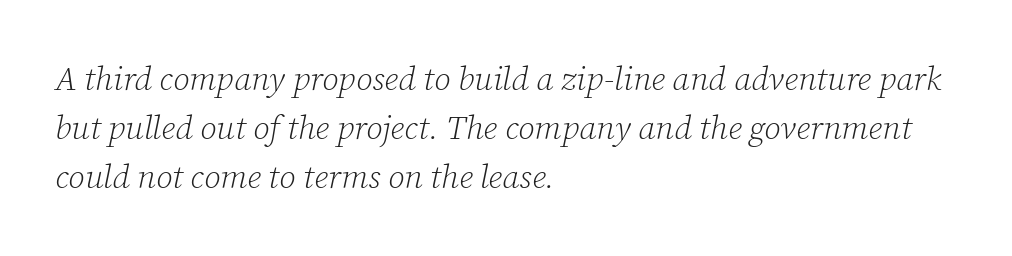
The image shows 33 px light serif type, italic (leaning right); set left-aligned, normal line spacing (1.49x), normal letter spacing, not underlined; low stroke contrast and a medium x-height.
